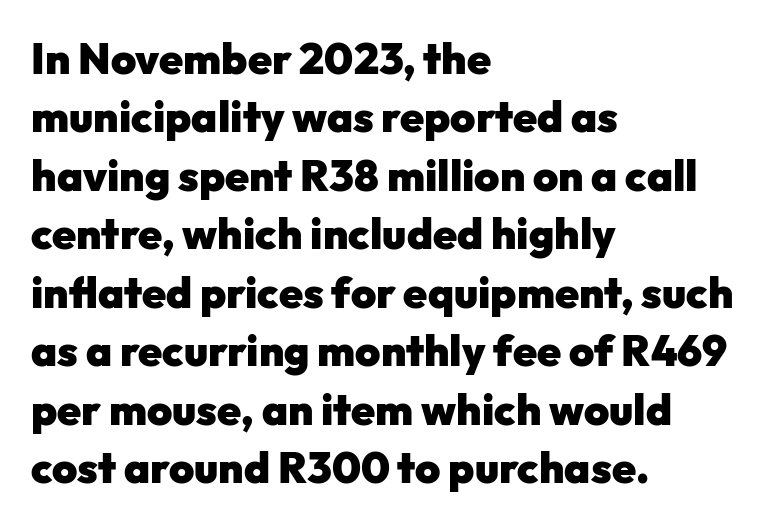
The image shows 43 px heavy sans-serif type, upright; set left-aligned, normal line spacing (1.36x), normal letter spacing, not underlined; low stroke contrast and a medium x-height.
